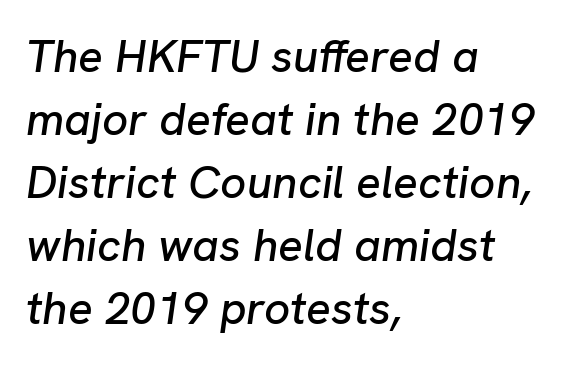
The image shows 46 px text type, italic (leaning right); set left-aligned, normal line spacing (1.37x), normal letter spacing, not underlined; low stroke contrast and a medium x-height.
